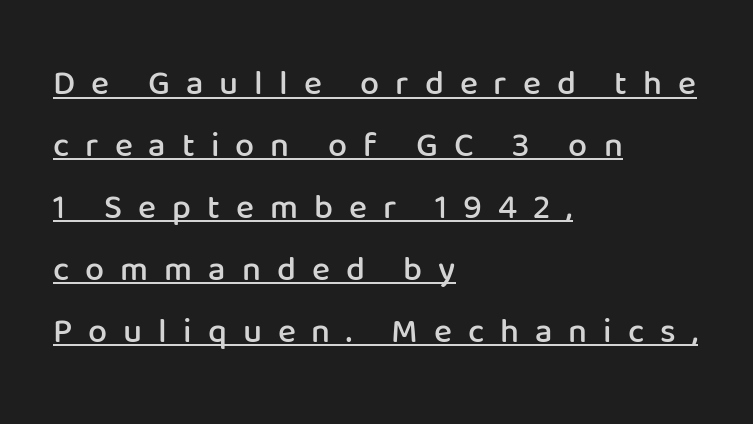
Line starts are locked; line ends wander. This sample has the flowing, uneven cadence of proportional lettering. In terms of posture, this sample is upright. These lines carry some extra weight — a demibold, not a full bold. A sans-serif font was chosen for this passage.
